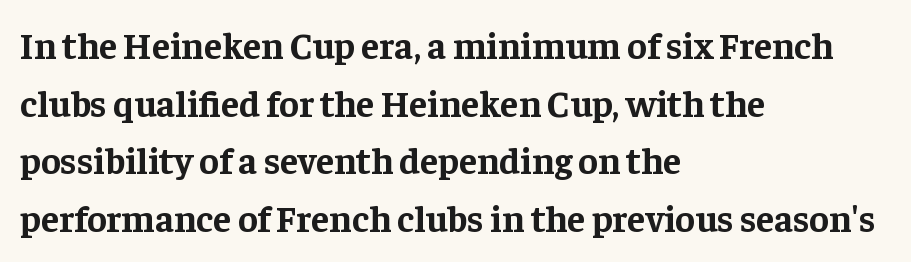
The image shows 37 px bold serif type, upright; set left-aligned, normal line spacing (1.56x), normal letter spacing, not underlined; low stroke contrast and a medium x-height.
